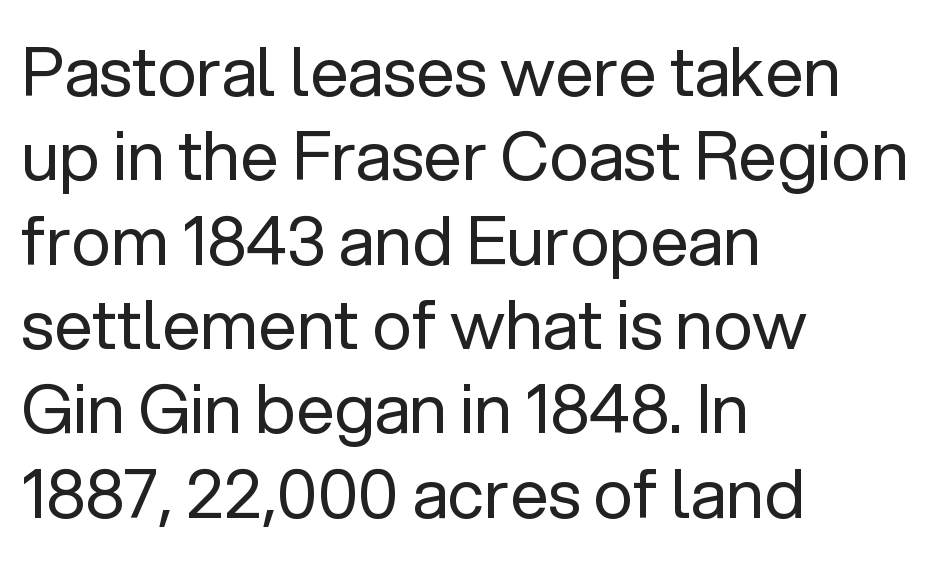
{"serif": "no", "italic": "no", "bold": "no", "weight": "regular", "width": "normal", "stroke_contrast": "low", "x_height": "medium", "monospaced": "no", "underline": "no", "align": "left", "line_spacing_ratio": 1.24, "letter_spacing": "normal", "letter_spacing_em": 0.0, "glyph_px": 68}
